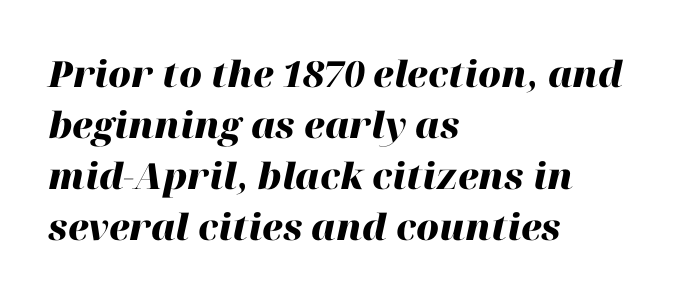
The lines are quadded left. A typesetter would call this zero additional tracking. The specimen reads as italic at a glance. A full-strength bold gives these letters their thick strokes.
